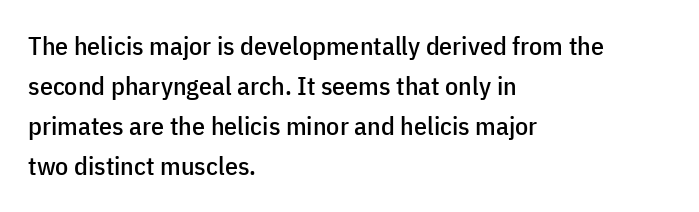
The image shows 26 px text type, upright; set left-aligned, normal line spacing (1.54x), normal letter spacing, not underlined.
